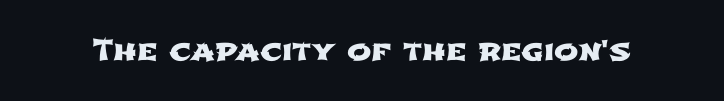
Q: Is the typeface a serif or a sans-serif typeface? A: Sans-serif.
Q: Is the text underlined? A: No.
Q: Is the spacing between letters normal or unusually wide? A: Normal.
Q: Width (condensed, normal, or wide)? A: Wide.
Q: Stroke contrast? A: Low.
Q: x-height? A: Medium.
Q: Monospaced? A: No.
